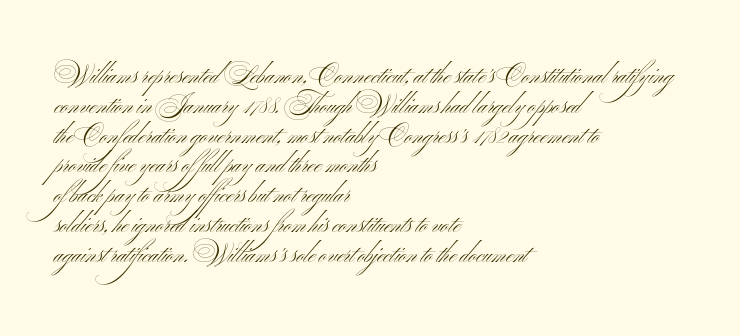
Tracking value appears to be zero — textbook default spacing. The rag falls on the right side of this text block. The face looks like a standard text weight, possibly lighter. The string is rendered with underlining switched off.
